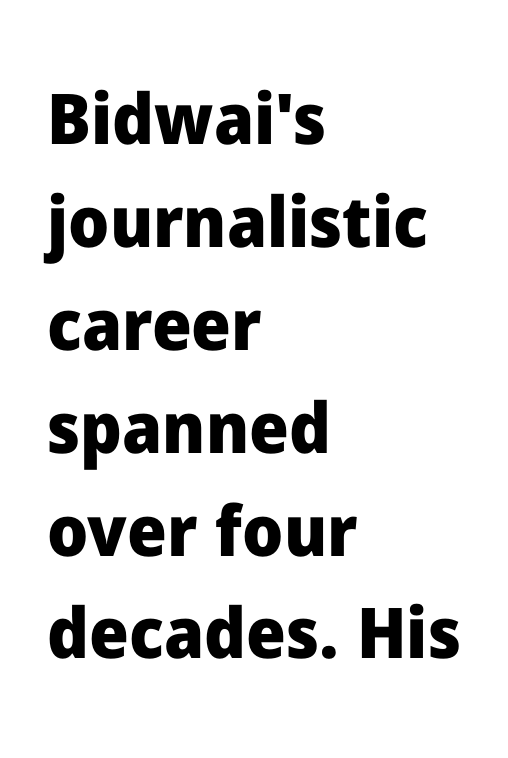
Q: Is the text bold? A: Yes.
Q: Is the text italic (slanted)? A: No, it is upright.
Q: Is the typeface a serif or a sans-serif typeface? A: Sans-serif.
Q: Is the text underlined? A: No.
Q: How is the paragraph aligned? A: Left-aligned.
Q: Is the spacing between letters normal or unusually wide? A: Normal.
Q: Is the spacing between lines tight, normal or loose? A: Normal.
Q: Width (condensed, normal, or wide)? A: Normal.
Q: Stroke contrast? A: Low.
Q: x-height? A: Medium.
Q: Monospaced? A: No.
